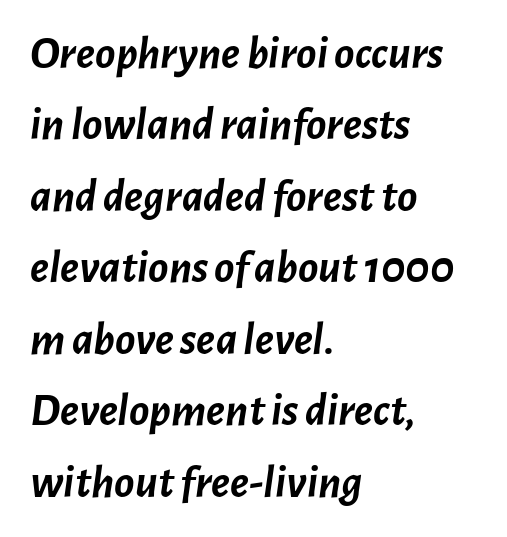
Q: Is the text bold? A: Yes.
Q: Is the text italic (slanted)? A: Yes, it leans right by about 7 degrees.
Q: Is the text underlined? A: No.
Q: How is the paragraph aligned? A: Left-aligned.
Q: Is the spacing between letters normal or unusually wide? A: Normal.
Q: Is the spacing between lines tight, normal or loose? A: Normal.
Q: Width (condensed, normal, or wide)? A: Normal.
Q: Stroke contrast? A: Low.
Q: x-height? A: Medium.
Q: Monospaced? A: No.
